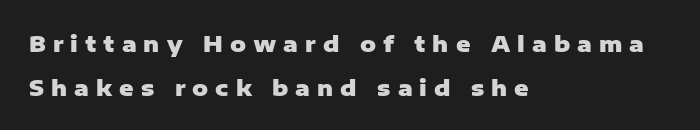
The image shows 22 px bold type, upright; set left-aligned, loose line spacing (2.0x), unusually wide letter spacing (+0.32 em), not underlined.
